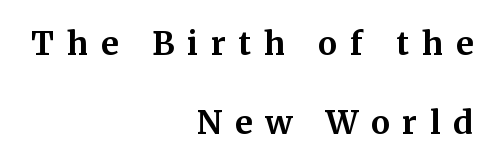
{"serif": "yes", "italic": "no", "bold": "yes", "weight": "bold", "width": "normal", "stroke_contrast": "medium", "x_height": "medium", "monospaced": "no", "underline": "no", "align": "right", "line_spacing": "loose", "line_spacing_ratio": 2.48, "letter_spacing": "wide", "letter_spacing_em": 0.4, "glyph_px": 32}
